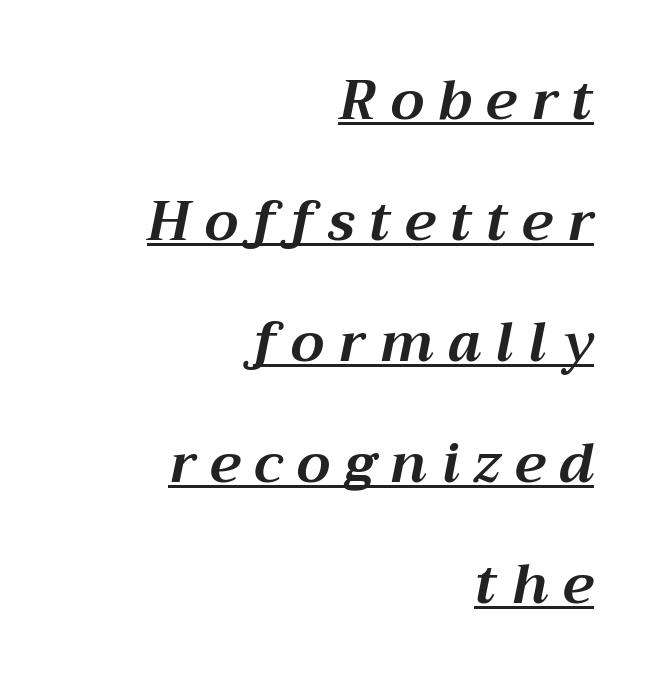
{"italic": "yes", "lean": "right", "slant_degrees": 12, "bold": "yes", "weight": "bold", "width": "normal", "stroke_contrast": "medium", "x_height": "medium", "monospaced": "no", "underline": "yes", "align": "right", "line_spacing": "loose", "line_spacing_ratio": 2.24, "letter_spacing": "wide", "letter_spacing_em": 0.27, "glyph_px": 54}
